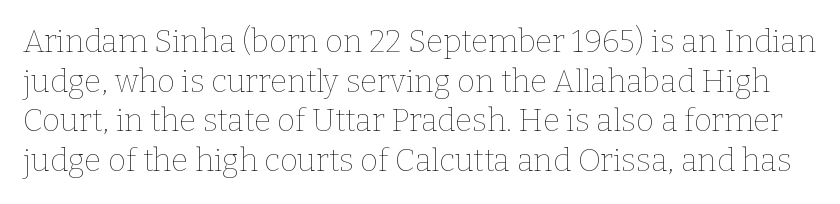
{"italic": "no", "bold": "no", "weight": "thin", "width": "normal", "stroke_contrast": "low", "x_height": "medium", "monospaced": "no", "underline": "no", "line_spacing": "normal", "line_spacing_ratio": 1.28, "letter_spacing": "normal", "letter_spacing_em": 0.0, "glyph_px": 31}
